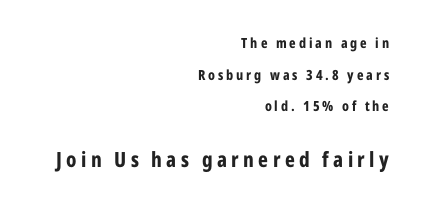
{"italic": "no", "bold": "yes", "underline": "no", "align": "right", "line_spacing": "loose", "line_spacing_ratio": 2.26, "letter_spacing": "wide", "letter_spacing_em": 0.21, "larger_block": "second", "size_ratio": 1.5, "glyph_px": 21}
